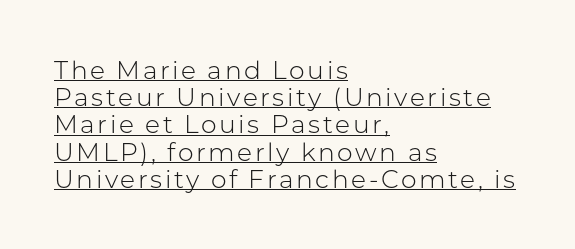
Notice how the passage keeps a crisp vertical edge on the left only. What's the leading like? Squeezed, with rows nearly overlapping. A light-to-regular cut is what we see here. You can tell it's not italic because the verticals are truly vertical.
